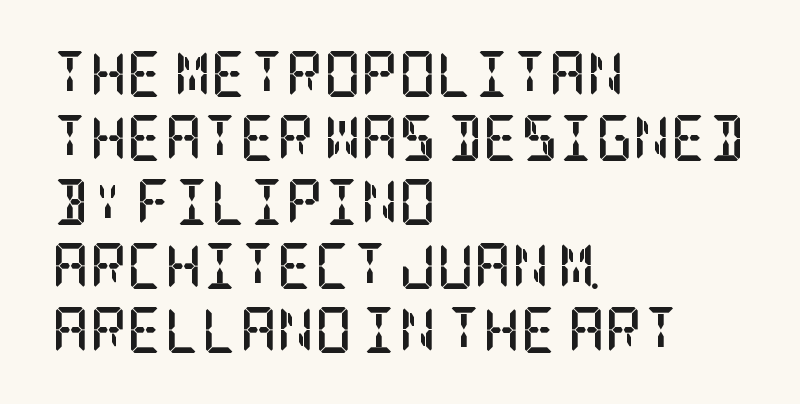
The letters stand straight up with perfectly vertical stems. Nobody touched the tracking dial on this one. Line starts are locked; line ends wander. The passage shown stacks its lines at a standard gap.
